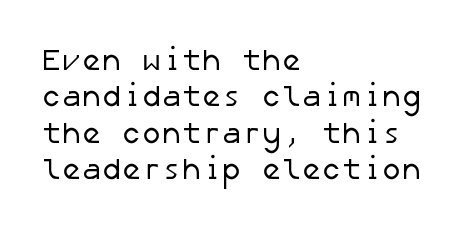
Words appear dense and cohesive because spacing is normal. Has an underline been added? It has not. The rendering shows plain stroke endings on the letterforms — a sans-serif design. Caption: multi-line text, flush left, ragged right. Letters have the restrained weight of plain body copy at most.
